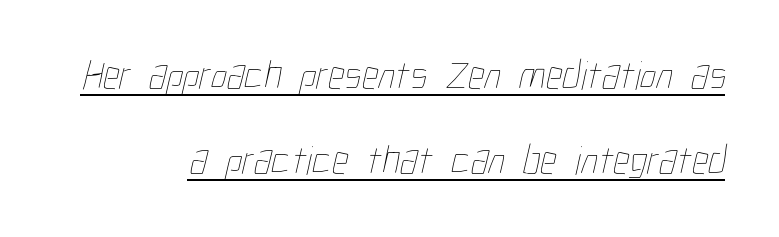
{"bold": "no", "weight": "thin", "width": "condensed", "stroke_contrast": "low", "x_height": "medium", "monospaced": "no", "underline": "yes", "align": "right", "line_spacing": "loose", "line_spacing_ratio": 2.07, "letter_spacing": "normal", "letter_spacing_em": 0.0, "glyph_px": 41}
